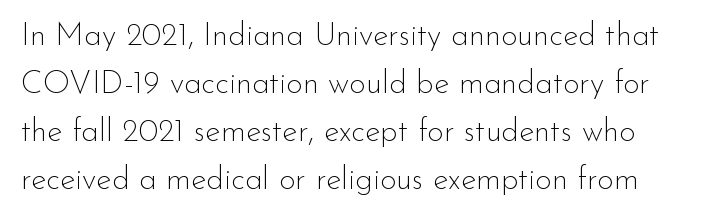
Nothing unusual about the tracking: characters are spaced as the font intends. Observe the absence of serifs on each vertical stroke in this sample. Note the varied advance widths — an 'i' is clearly narrower than an 'm'. Descenders hang freely into open space.
